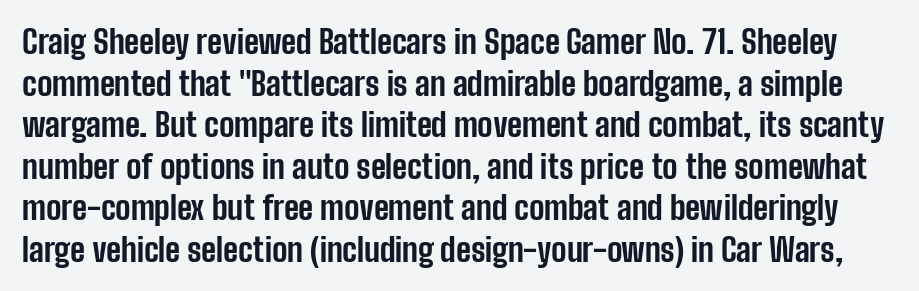
{"serif": "no", "italic": "no", "bold": "yes", "weight": "bold", "width": "condensed", "stroke_contrast": "low", "x_height": "medium", "monospaced": "no", "underline": "no", "line_spacing": "normal", "line_spacing_ratio": 1.3, "letter_spacing": "normal", "letter_spacing_em": 0.0, "glyph_px": 32}
